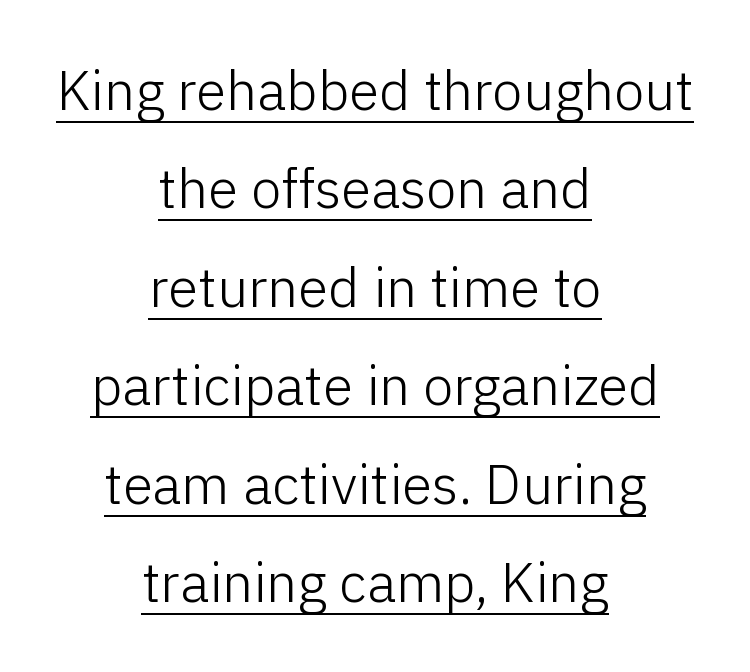
Letter spacing: default. The rendered words wear a rule along their underside. Stroke mass is kept to a normal reading level or below. Is this a fixed-width face? No — the glyphs have proportional, varying widths. Layout note: lines centered. These lines are composed in type without serifs.
